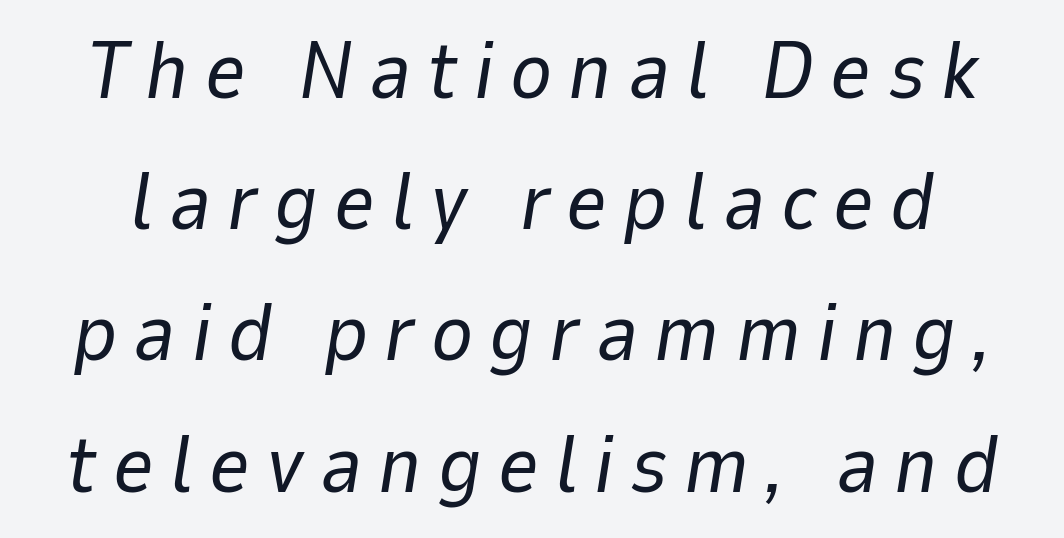
Q: Is the text bold? A: No.
Q: Is the text italic (slanted)? A: Yes, it leans right by about 9 degrees.
Q: Is the text underlined? A: No.
Q: Is the spacing between letters normal or unusually wide? A: Unusually wide.
Q: Is the spacing between lines tight, normal or loose? A: Normal.
Q: Width (condensed, normal, or wide)? A: Normal.
Q: Stroke contrast? A: Low.
Q: x-height? A: Medium.
Q: Monospaced? A: No.
